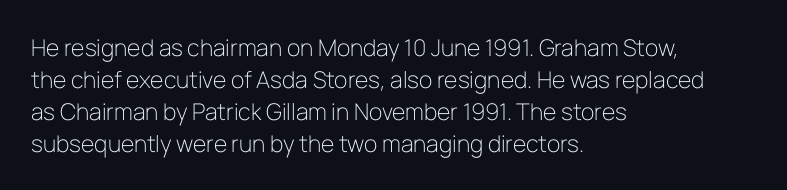
Q: Is the text bold? A: No.
Q: Is the text italic (slanted)? A: No, it is upright.
Q: Is the text underlined? A: No.
Q: How is the paragraph aligned? A: Left-aligned.
Q: Is the spacing between letters normal or unusually wide? A: Normal.
Q: Is the spacing between lines tight, normal or loose? A: Normal.
